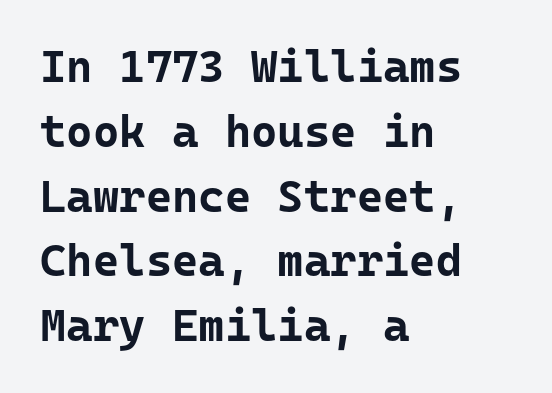
Q: Is the text bold? A: Yes.
Q: Is the text italic (slanted)? A: No, it is upright.
Q: Is the typeface a serif or a sans-serif typeface? A: Sans-serif.
Q: Is the text underlined? A: No.
Q: How is the paragraph aligned? A: Left-aligned.
Q: Is the spacing between letters normal or unusually wide? A: Normal.
Q: Is the spacing between lines tight, normal or loose? A: Normal.
Q: Width (condensed, normal, or wide)? A: Normal.
Q: Stroke contrast? A: Low.
Q: x-height? A: Medium.
Q: Monospaced? A: Yes.
